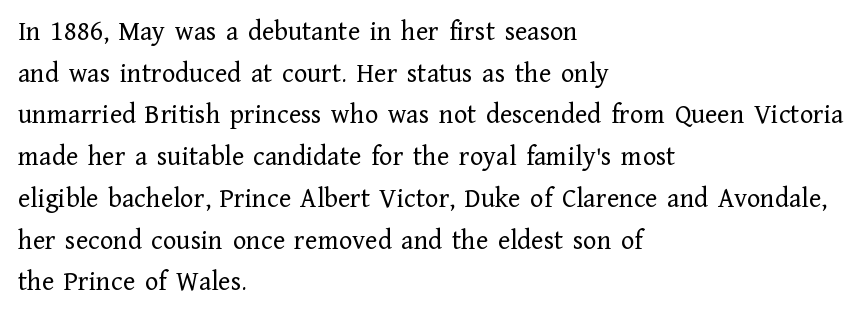
Q: Is the text bold? A: No.
Q: Is the text italic (slanted)? A: No, it is upright.
Q: Is the typeface a serif or a sans-serif typeface? A: Serif.
Q: Is the text underlined? A: No.
Q: How is the paragraph aligned? A: Left-aligned.
Q: Is the spacing between letters normal or unusually wide? A: Normal.
Q: Is the spacing between lines tight, normal or loose? A: Normal.
Q: Width (condensed, normal, or wide)? A: Normal.
Q: Stroke contrast? A: Low.
Q: x-height? A: Medium.
Q: Monospaced? A: No.
